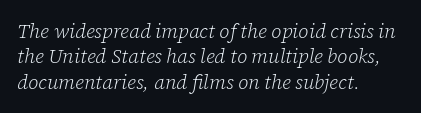
Rule under the text: the space is simply empty. Regarding leading, the lines here are spaced in the standard way. Where is the straight margin? On the left. The letters look calm and open, with moderate or lighter stems. The face used here is rendered with its standard letterfit. The glyphs look as if they've been sheared to an angle.
